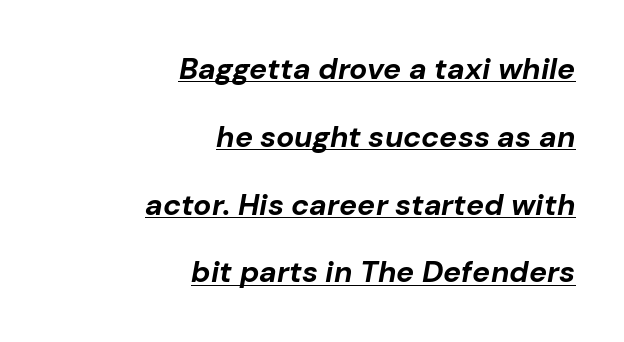
Q: Is the text bold? A: Yes.
Q: Is the text italic (slanted)? A: Yes, it leans right by about 10 degrees.
Q: Is the text underlined? A: Yes.
Q: How is the paragraph aligned? A: Right-aligned.
Q: Is the spacing between letters normal or unusually wide? A: Normal.
Q: Is the spacing between lines tight, normal or loose? A: Loose.
Q: Width (condensed, normal, or wide)? A: Normal.
Q: Stroke contrast? A: Low.
Q: x-height? A: Medium.
Q: Monospaced? A: No.
